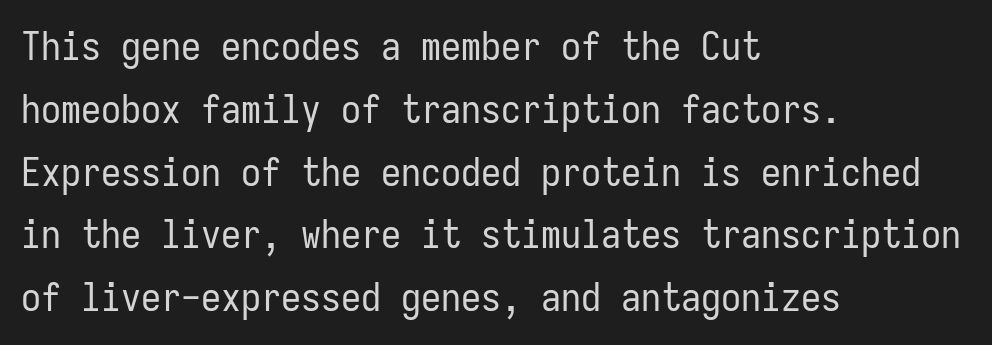
Q: Is the text bold? A: No.
Q: Is the text italic (slanted)? A: No, it is upright.
Q: Is the typeface a serif or a sans-serif typeface? A: Sans-serif.
Q: Is the text underlined? A: No.
Q: How is the paragraph aligned? A: Left-aligned.
Q: Is the spacing between letters normal or unusually wide? A: Normal.
Q: Is the spacing between lines tight, normal or loose? A: Normal.
Q: Width (condensed, normal, or wide)? A: Condensed.
Q: Stroke contrast? A: Low.
Q: x-height? A: Medium.
Q: Monospaced? A: Yes.
